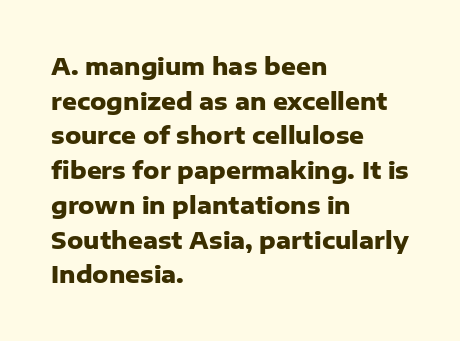
Q: Is the text bold? A: Yes.
Q: Is the text italic (slanted)? A: No, it is upright.
Q: Is the text underlined? A: No.
Q: How is the paragraph aligned? A: Left-aligned.
Q: Is the spacing between letters normal or unusually wide? A: Normal.
Q: Is the spacing between lines tight, normal or loose? A: Normal.
